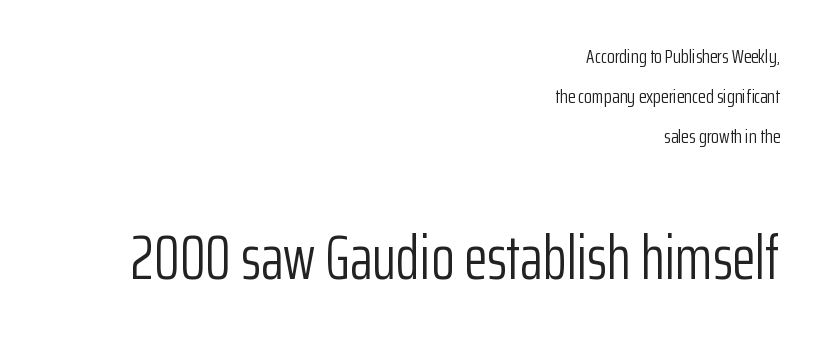
The image shows 61 px light, condensed sans-serif type, upright; set right-aligned, loose line spacing (2.0x), normal letter spacing, not underlined; the second (bottom) block is 3.05x larger; low stroke contrast and a medium x-height.
